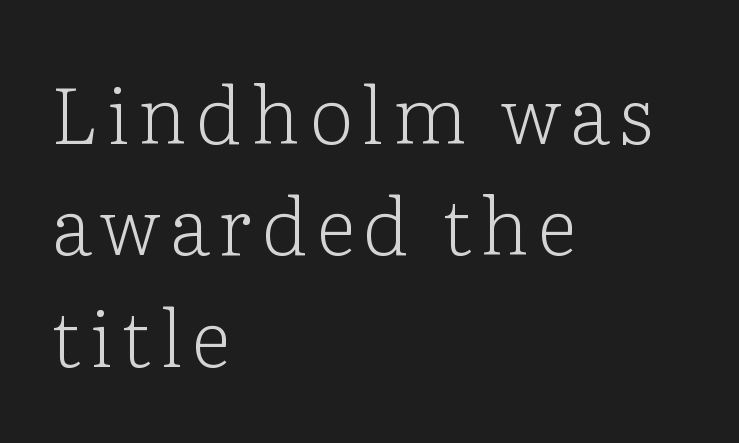
{"serif": "yes", "italic": "no", "bold": "no", "weight": "light", "width": "normal", "stroke_contrast": "low", "x_height": "medium", "monospaced": "no", "underline": "no", "align": "left", "line_spacing": "normal", "line_spacing_ratio": 1.41, "glyph_px": 79}
